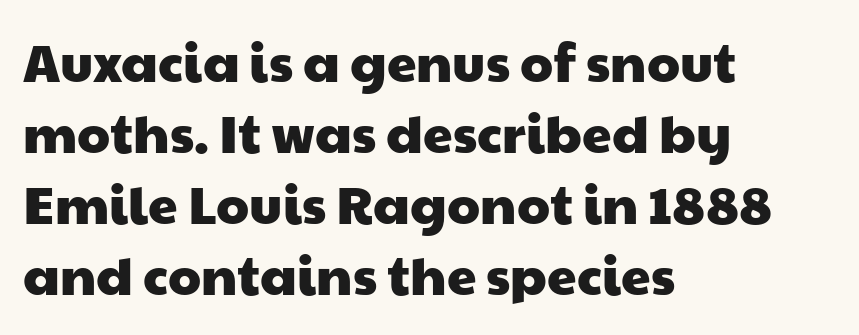
The rendering anchors every line to the left-hand side. This sample has the flowing, uneven cadence of proportional lettering. The rendering uses a moderate line-height, typical for paragraphs. Type style note: lacks serifs.
